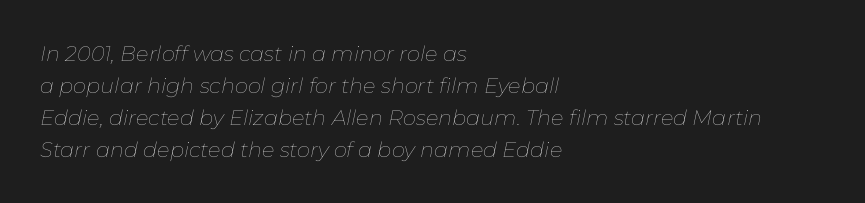
Counters stay open thanks to moderate or lighter strokes. Caption: multi-line text, flush left, ragged right. Rendered with sloped, italic letterforms. Letter spacing: default. Vertical spacing — default. Clear beneath every line of the passage.
